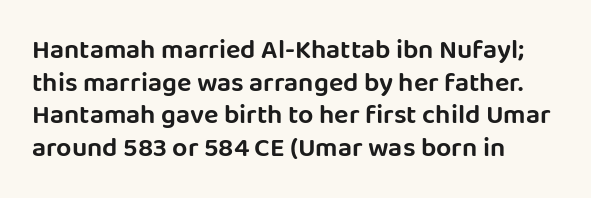
{"italic": "no", "underline": "no", "align": "left", "line_spacing_ratio": 1.21, "letter_spacing": "normal", "letter_spacing_em": 0.0, "glyph_px": 27}
